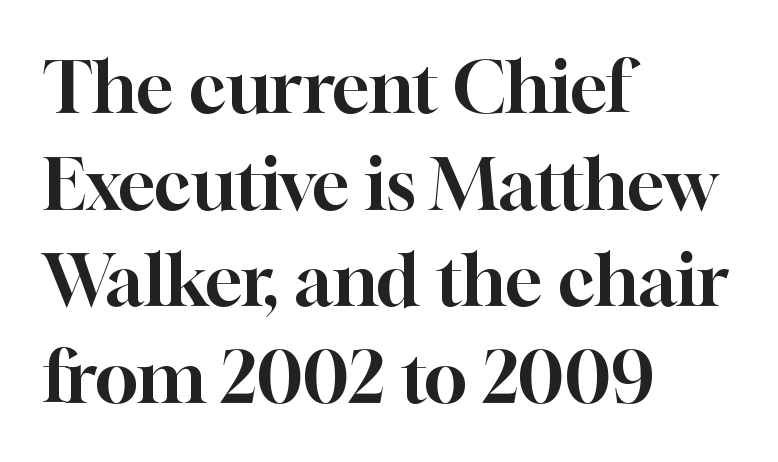
Posture: vertical. These lines are rendered in a variable-pitch font. Does extra space separate the letters? No, they use regular spacing. Teacher's note: observe the even left margin — that is flush-left alignment. Font category for this specimen: serif. Leading: standard.
